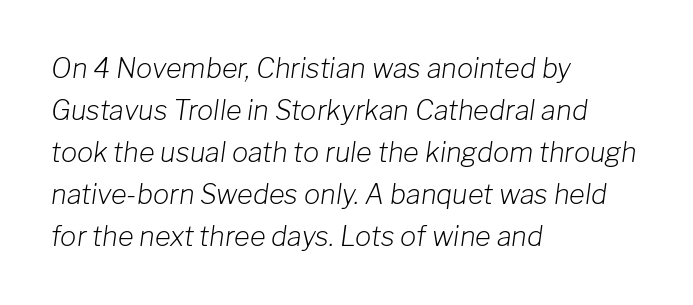
The image shows 27 px text type, italic (leaning right); set left-aligned, normal line spacing (1.56x), normal letter spacing, not underlined.
